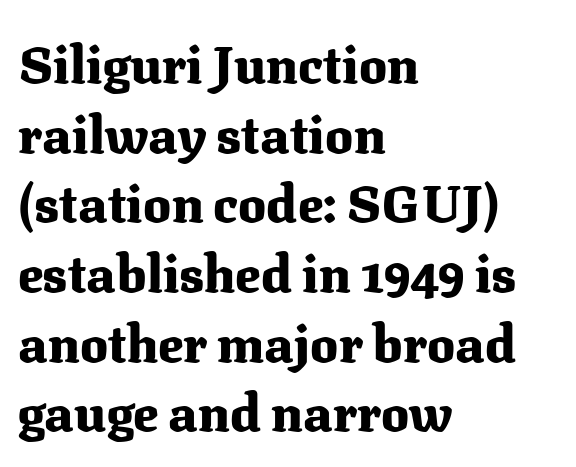
Varying glyph widths throughout — classic text-font behaviour. Line spacing here is normal. This sample is left-justified, so line endings fall wherever the words run out. These words are printed bold, with thick strokes throughout. Typographically, this falls in the serif category.
